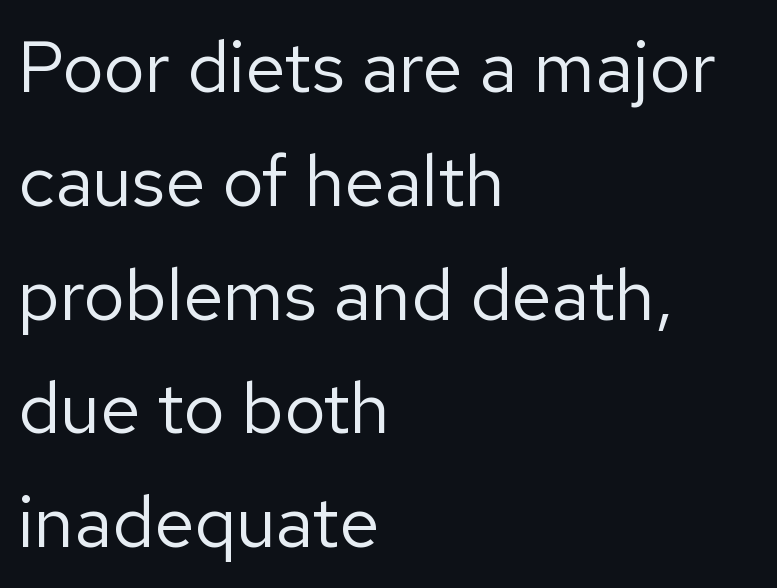
{"serif": "no", "italic": "no", "bold": "no", "weight": "regular", "width": "normal", "stroke_contrast": "low", "x_height": "medium", "monospaced": "no", "underline": "no", "align": "left", "line_spacing": "normal", "line_spacing_ratio": 1.58, "letter_spacing": "normal", "letter_spacing_em": 0.0, "glyph_px": 72}
